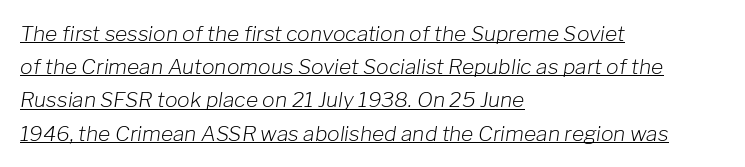
Q: Is the text bold? A: No.
Q: Is the text italic (slanted)? A: Yes, it leans right by about 8 degrees.
Q: Is the text underlined? A: Yes.
Q: How is the paragraph aligned? A: Left-aligned.
Q: Is the spacing between letters normal or unusually wide? A: Normal.
Q: Is the spacing between lines tight, normal or loose? A: Normal.
